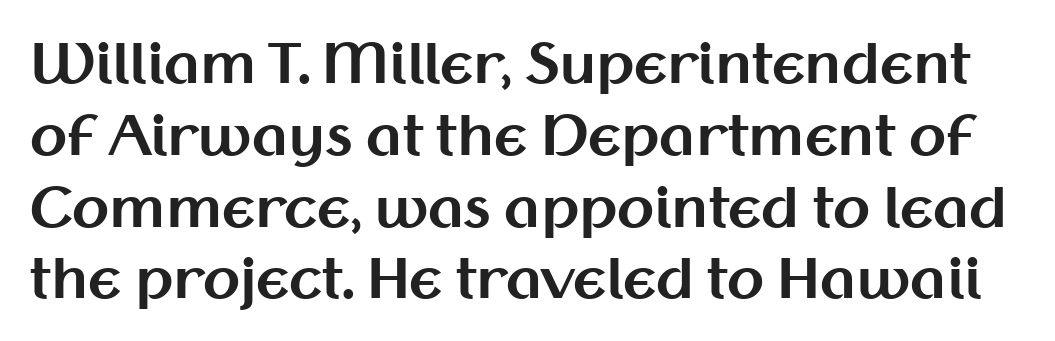
The image shows 54 px bold sans-serif type, upright; set normal line spacing (1.33x), normal letter spacing, not underlined; medium stroke contrast and a medium x-height.
